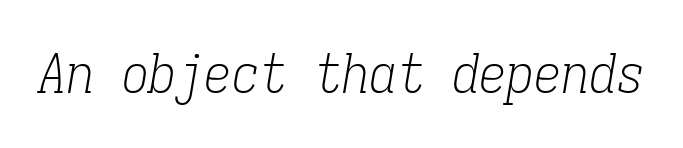
{"serif": "yes", "italic": "yes", "lean": "right", "slant_degrees": 9, "bold": "no", "weight": "light", "width": "condensed", "stroke_contrast": "low", "x_height": "medium", "monospaced": "yes", "underline": "no", "letter_spacing": "normal", "letter_spacing_em": 0.0, "glyph_px": 55}
